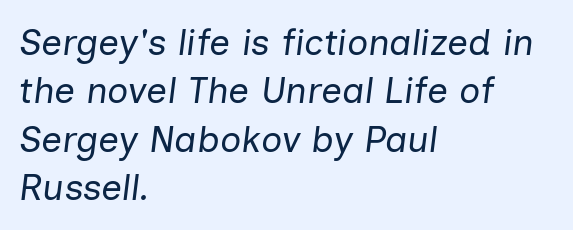
Q: Is the text bold? A: No.
Q: Is the text italic (slanted)? A: Yes, it leans right by about 7 degrees.
Q: Is the text underlined? A: No.
Q: How is the paragraph aligned? A: Left-aligned.
Q: Is the spacing between letters normal or unusually wide? A: Normal.
Q: Is the spacing between lines tight, normal or loose? A: Normal.
Q: Width (condensed, normal, or wide)? A: Normal.
Q: Stroke contrast? A: Low.
Q: x-height? A: Medium.
Q: Monospaced? A: No.
